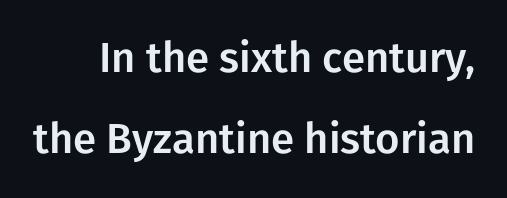
The tracking reads as untouched default to a designer's eye. Honestly, there is no underline to notice here at all. These lines stand farther apart than default settings would place them. A typesetter would call this proportional, since set widths differ per character. The typography opts for an upright posture over an oblique one. This rendering employs a face without finishing strokes, i.e., a sans-serif.
